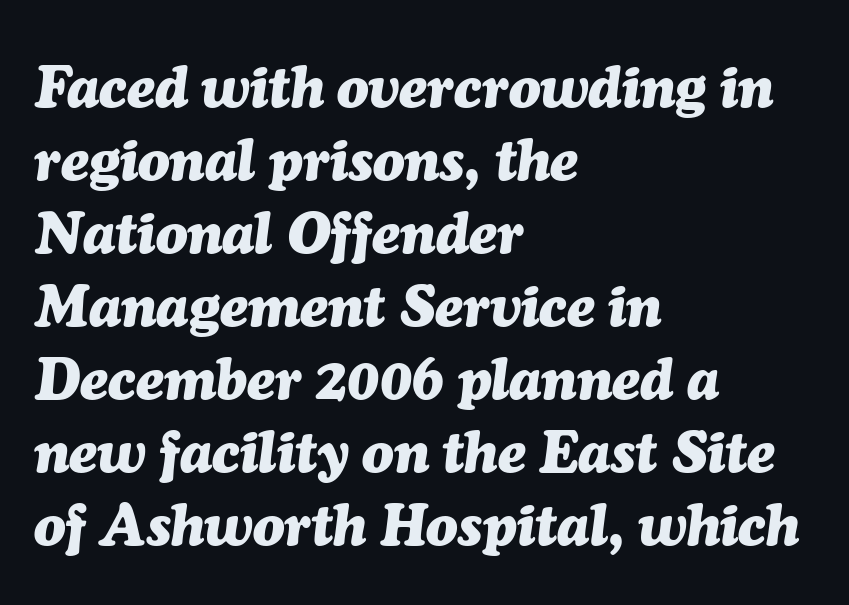
{"italic": "yes", "lean": "right", "slant_degrees": 7, "bold": "yes", "weight": "heavy", "width": "normal", "stroke_contrast": "medium", "x_height": "medium", "monospaced": "no", "underline": "no", "align": "left", "line_spacing": "normal", "line_spacing_ratio": 1.26, "letter_spacing": "normal", "letter_spacing_em": 0.0, "glyph_px": 58}
